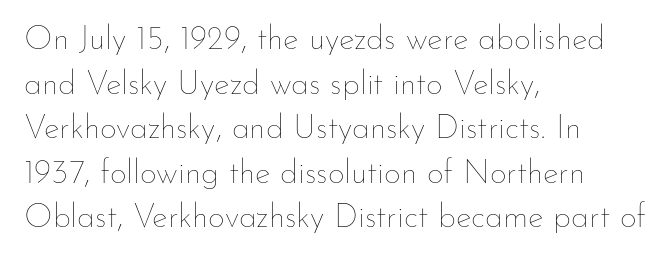
{"italic": "no", "bold": "no", "weight": "thin", "width": "normal", "stroke_contrast": "low", "x_height": "small", "monospaced": "no", "underline": "no", "align": "left", "line_spacing": "normal", "line_spacing_ratio": 1.35, "letter_spacing": "normal", "letter_spacing_em": 0.0, "glyph_px": 33}
